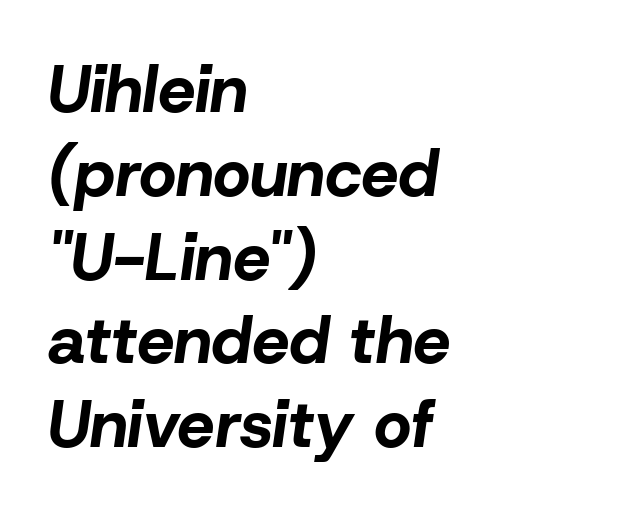
It's the slanting kind of type. In terms of letterspacing, this is plain default setting. If you measured baseline to baseline, you'd find a middling distance. Spacing verdict: proportional, widths tailored to each character.
